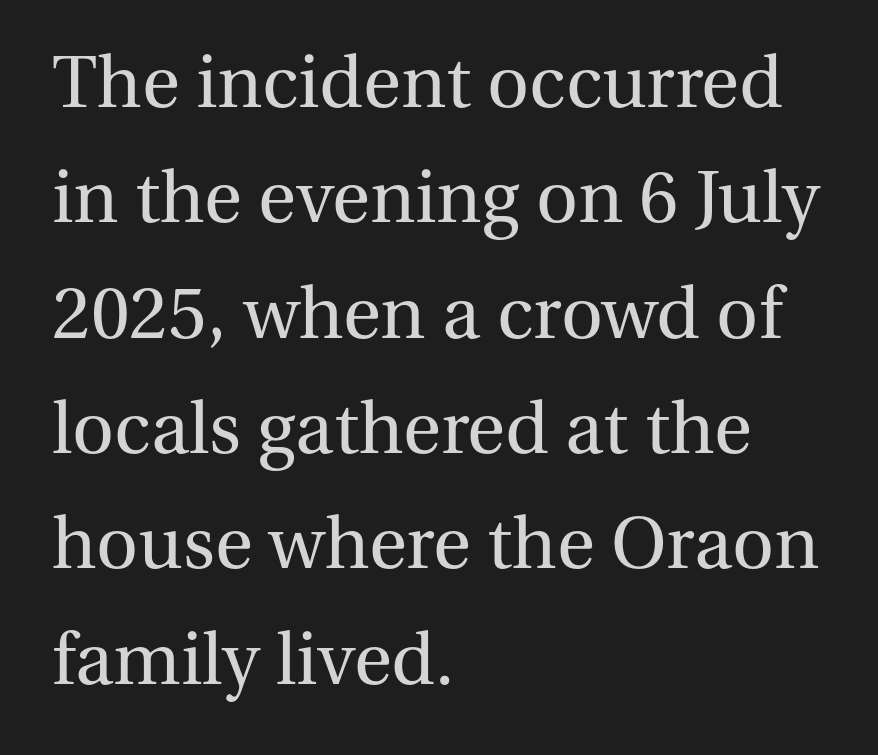
The image shows 73 px regular-weight serif type, upright; set left-aligned, normal line spacing (1.58x), normal letter spacing, not underlined; medium stroke contrast and a medium x-height.
